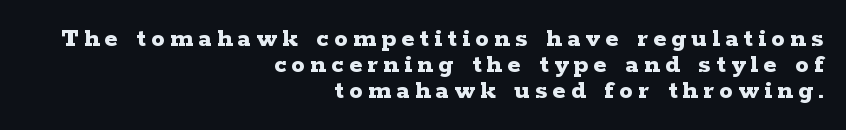
Q: Is the text bold? A: Yes.
Q: Is the text italic (slanted)? A: No, it is upright.
Q: Is the text underlined? A: No.
Q: How is the paragraph aligned? A: Right-aligned.
Q: Is the spacing between letters normal or unusually wide? A: Unusually wide.
Q: Is the spacing between lines tight, normal or loose? A: Tight.
